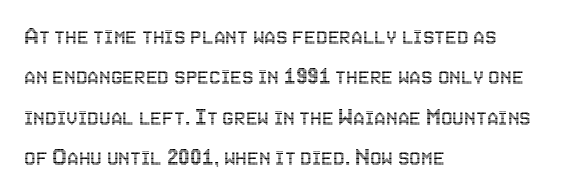
{"italic": "no", "underline": "no", "align": "left", "line_spacing": "normal", "line_spacing_ratio": 1.55, "letter_spacing": "normal", "letter_spacing_em": 0.0, "glyph_px": 26}
